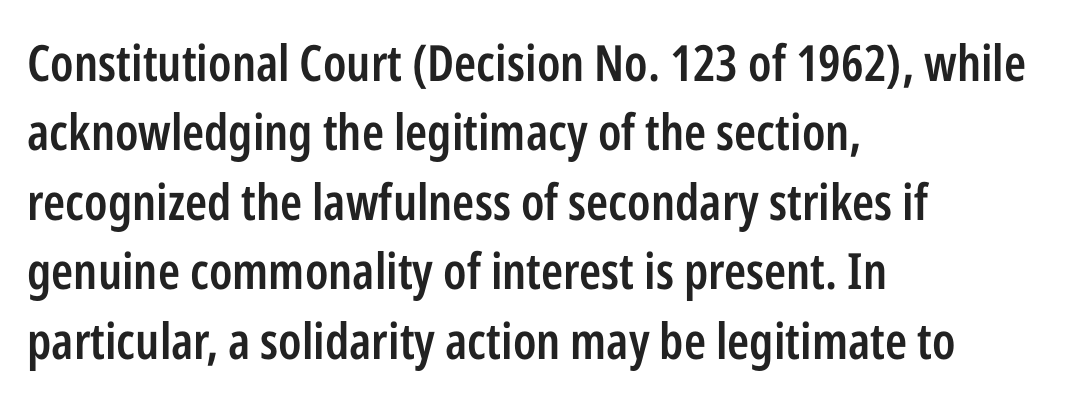
{"serif": "no", "italic": "no", "bold": "semi", "weight": "semibold", "width": "condensed", "stroke_contrast": "low", "x_height": "medium", "monospaced": "no", "underline": "no", "align": "left", "line_spacing": "normal", "line_spacing_ratio": 1.39, "letter_spacing": "normal", "letter_spacing_em": 0.0, "glyph_px": 50}
